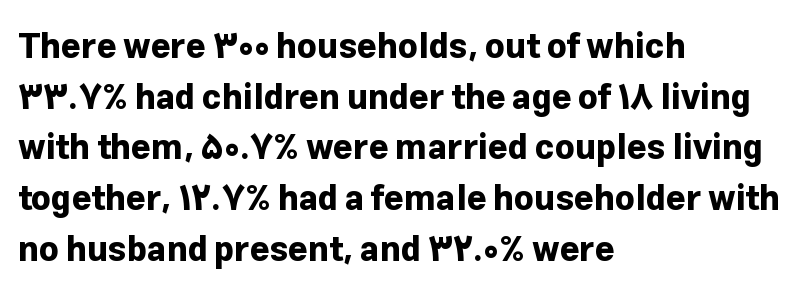
Regarding serifs, this sample does without them. This is the regular roman posture of the typeface. In terms of letterspacing, this is plain default setting. This sample is left-justified, so line endings fall wherever the words run out. The rendering uses natural spacing where letterforms have individual widths.
